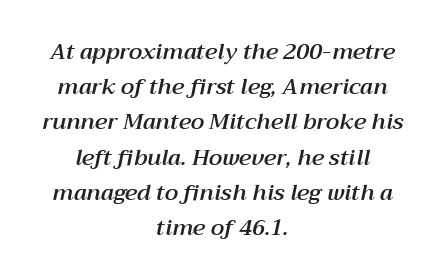
{"italic": "yes", "lean": "right", "slant_degrees": 12, "underline": "no", "align": "center", "line_spacing": "normal", "line_spacing_ratio": 1.6, "letter_spacing": "normal", "letter_spacing_em": 0.0, "glyph_px": 22}
